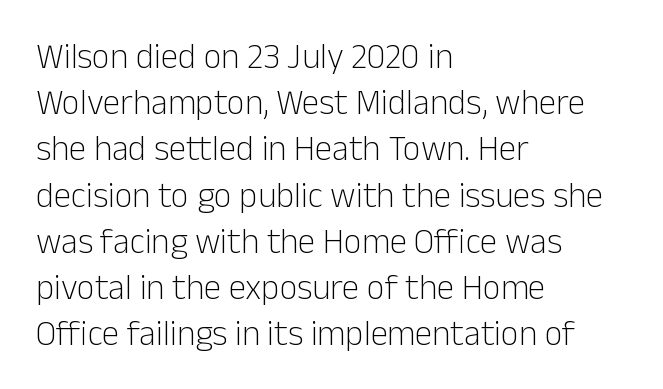
Summary of vertical rhythm: regular, with standard interline spacing. Students, note that the glyphs here touch the page at normal intervals. The specimen omits any rule beneath the text block's lines. Weight: regular or lighter. The specimen reads as upright at a glance. Teacher's note: observe the even left margin — that is flush-left alignment.
